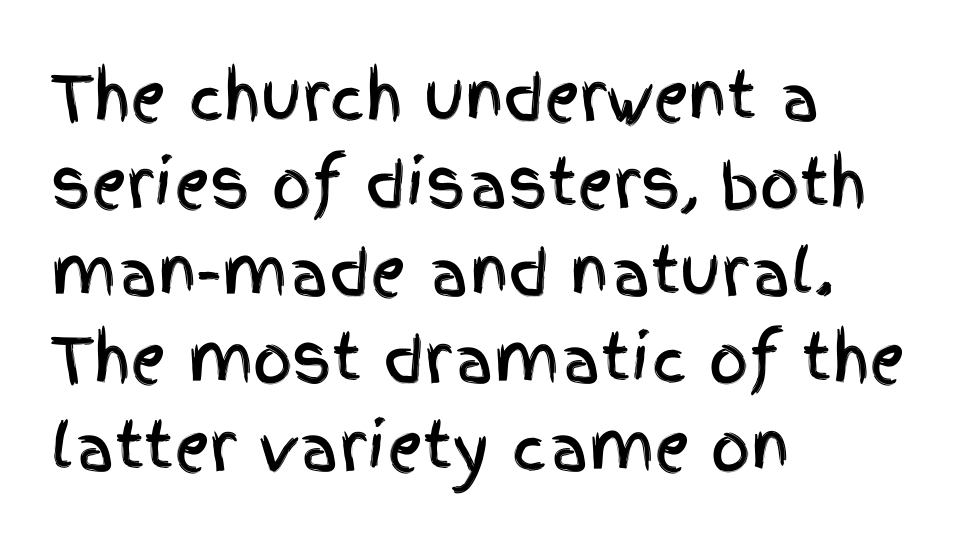
The image shows 62 px condensed sans-serif type, upright; set left-aligned, normal line spacing (1.41x), normal letter spacing, not underlined; a large x-height.
